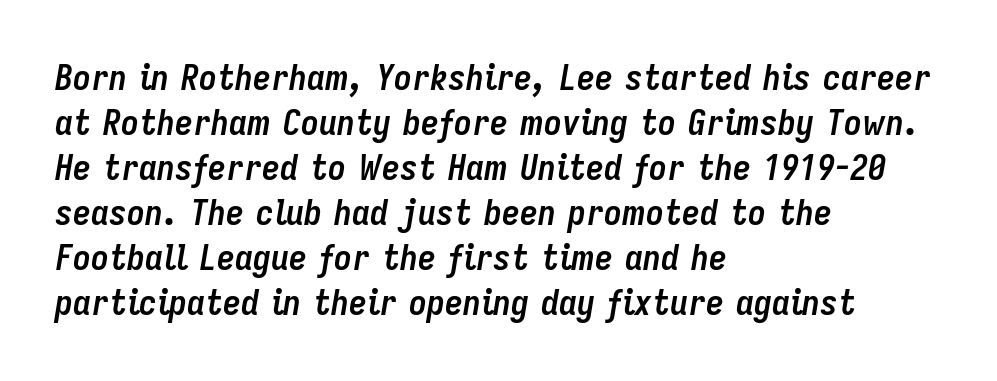
Nothing unusual about the tracking: characters are spaced as the font intends. Check under the words: just untouched page. Looks like regular typesetting: each glyph gets only the width it needs. This sample uses an oblique cut, with every glyph tilted off the vertical. As a designer I'd log this as weight 700, bold. Every row of glyphs begins at an identical x-position on the left.
